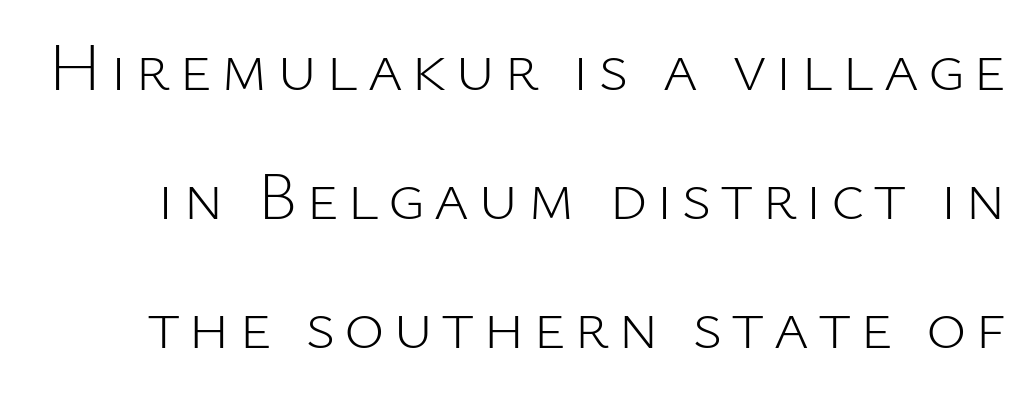
{"serif": "no", "italic": "no", "bold": "no", "weight": "light", "width": "normal", "stroke_contrast": "low", "x_height": "medium", "monospaced": "no", "underline": "no", "line_spacing_ratio": 1.87, "glyph_px": 69}
